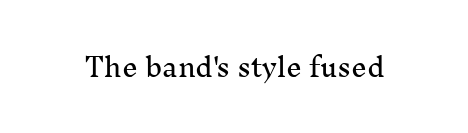
{"italic": "no", "underline": "no", "letter_spacing": "normal", "letter_spacing_em": 0.0, "glyph_px": 25}
